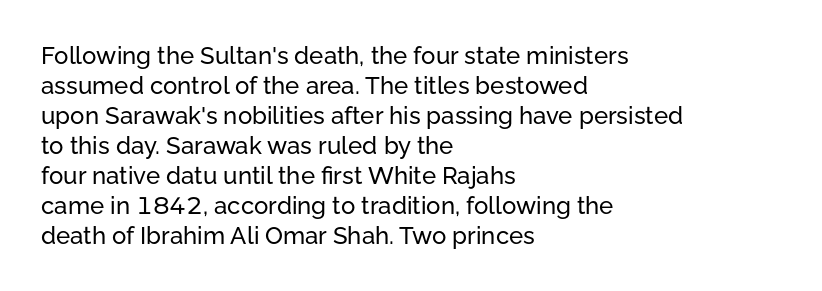
Q: Is the text italic (slanted)? A: No, it is upright.
Q: Is the text underlined? A: No.
Q: How is the paragraph aligned? A: Left-aligned.
Q: Is the spacing between letters normal or unusually wide? A: Normal.
Q: Is the spacing between lines tight, normal or loose? A: Normal.
